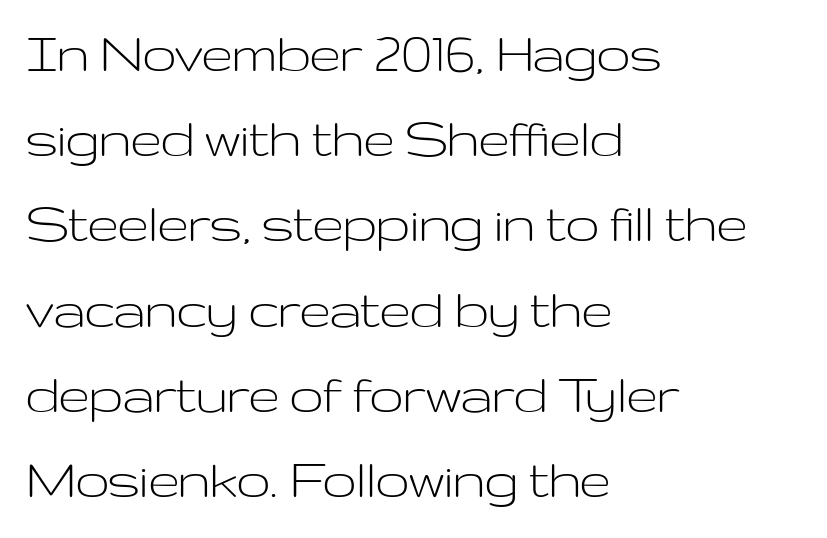
{"serif": "no", "italic": "no", "bold": "no", "weight": "light", "width": "wide", "stroke_contrast": "low", "x_height": "medium", "monospaced": "no", "underline": "no", "align": "left", "line_spacing": "normal", "line_spacing_ratio": 1.42, "letter_spacing": "normal", "letter_spacing_em": 0.0, "glyph_px": 60}
